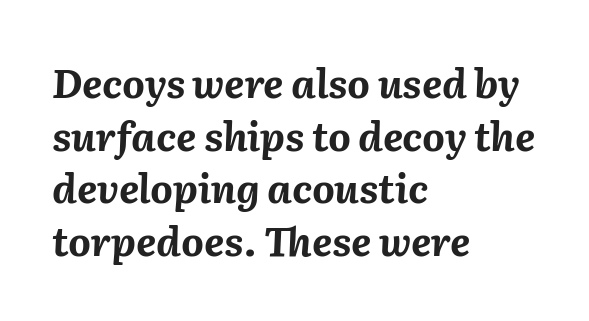
The image shows 39 px bold type, italic (leaning right); set left-aligned, normal line spacing (1.35x), normal letter spacing, not underlined; medium stroke contrast and a medium x-height.
